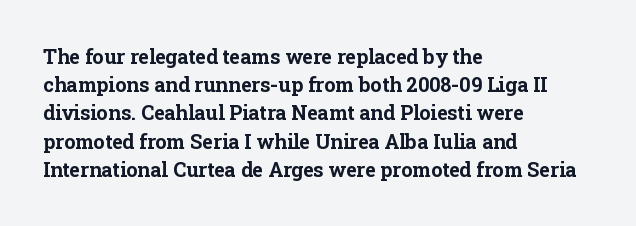
{"italic": "no", "bold": "yes", "underline": "no", "align": "left", "line_spacing": "normal", "line_spacing_ratio": 1.41, "letter_spacing": "normal", "letter_spacing_em": 0.0, "glyph_px": 20}
